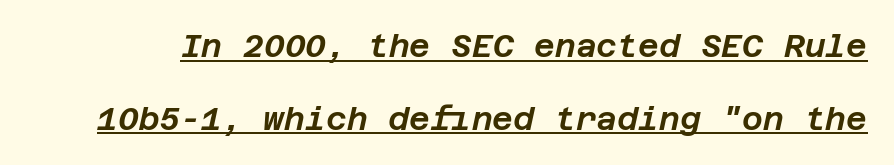
Quick note: italic. If you measured baseline to baseline, you'd find a long distance. Inter-character spacing is left at the font's built-in metrics. Somebody hit Ctrl+U on this one — the words are underlined.
